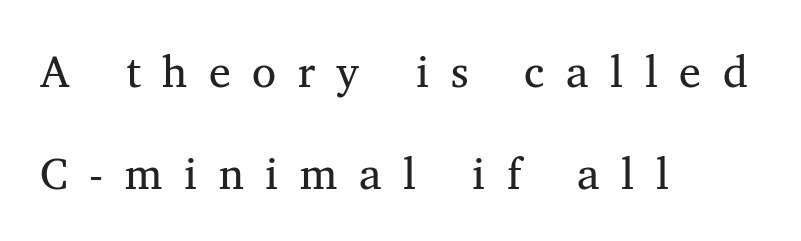
Q: Is the text bold? A: No.
Q: Is the text italic (slanted)? A: No, it is upright.
Q: Is the typeface a serif or a sans-serif typeface? A: Serif.
Q: Is the text underlined? A: No.
Q: How is the paragraph aligned? A: Left-aligned.
Q: Is the spacing between letters normal or unusually wide? A: Unusually wide.
Q: Is the spacing between lines tight, normal or loose? A: Loose.
Q: Width (condensed, normal, or wide)? A: Normal.
Q: Stroke contrast? A: Medium.
Q: x-height? A: Medium.
Q: Monospaced? A: No.
